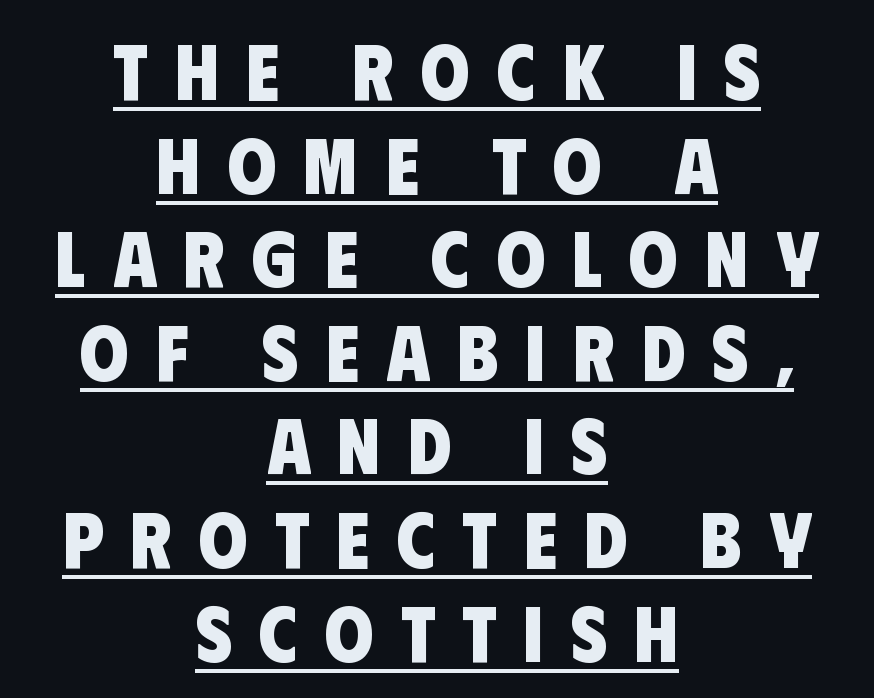
{"serif": "no", "bold": "yes", "weight": "heavy", "width": "condensed", "stroke_contrast": "low", "x_height": "large", "monospaced": "no", "underline": "yes", "align": "center", "line_spacing_ratio": 1.2, "letter_spacing": "wide", "letter_spacing_em": 0.35, "glyph_px": 78}
